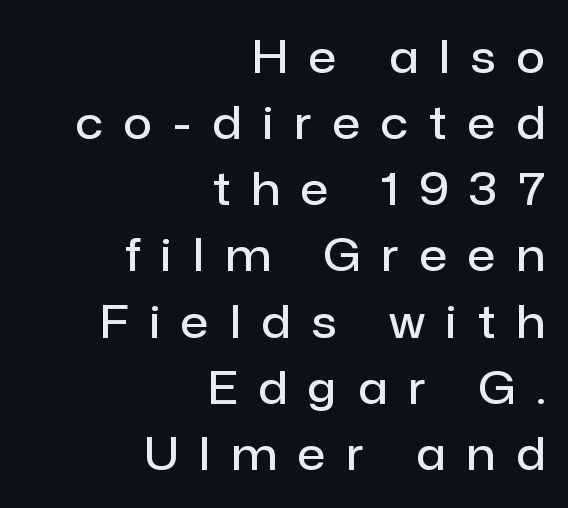
Underlining? Definitely not there. The type family on display is of the sans-serif kind. Varying glyph widths throughout — classic text-font behaviour. The lines in this sample share a right terminus and differ only in where they begin.
